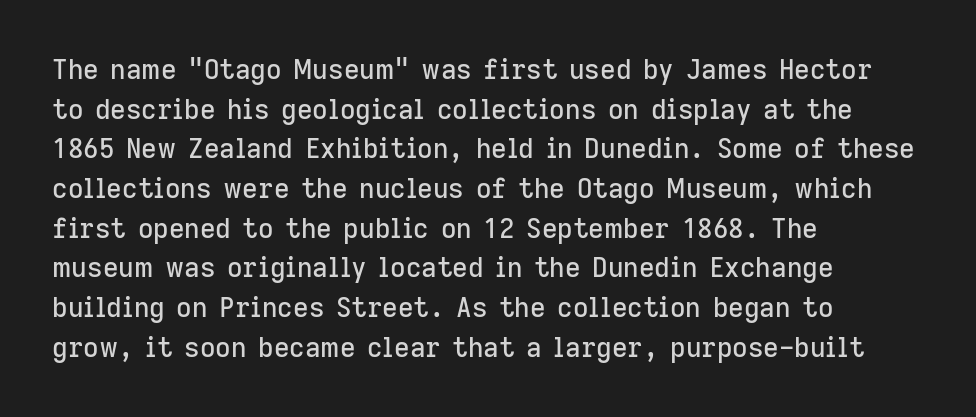
Q: Is the text italic (slanted)? A: No, it is upright.
Q: Is the text underlined? A: No.
Q: How is the paragraph aligned? A: Left-aligned.
Q: Is the spacing between letters normal or unusually wide? A: Normal.
Q: Is the spacing between lines tight, normal or loose? A: Normal.
